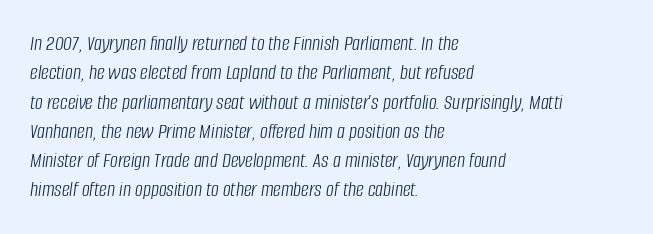
Q: Is the text bold? A: No.
Q: Is the text italic (slanted)? A: Yes, it leans right by about 8 degrees.
Q: Is the text underlined? A: No.
Q: How is the paragraph aligned? A: Left-aligned.
Q: Is the spacing between letters normal or unusually wide? A: Normal.
Q: Is the spacing between lines tight, normal or loose? A: Normal.
